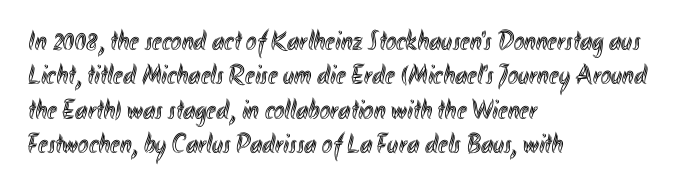
Q: Is the text italic (slanted)? A: Yes.
Q: Is the text underlined? A: No.
Q: How is the paragraph aligned? A: Left-aligned.
Q: Is the spacing between letters normal or unusually wide? A: Normal.
Q: Width (condensed, normal, or wide)? A: Condensed.
Q: x-height? A: Small.
Q: Monospaced? A: No.
